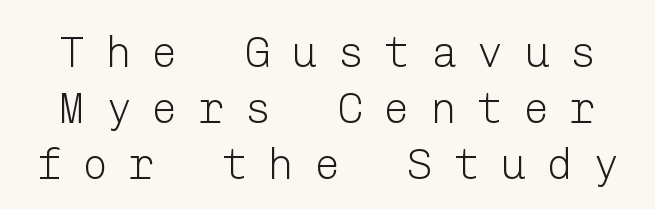
Is there any slant? The stems are plumb. Grotesque or geometric, the face here clearly has no serifs. Glance below the letters and you will spot only blank space. The letters look calm and open, with moderate or lighter stems. Each word looks stretched out because of the extra space between its letters.
